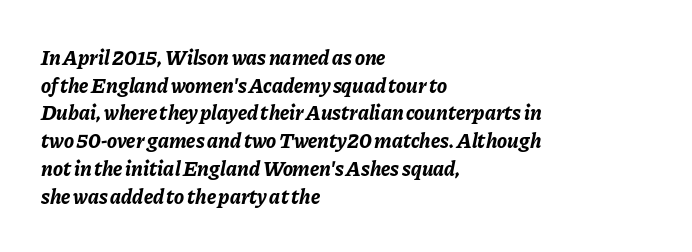
Q: Is the text bold? A: Yes.
Q: Is the text italic (slanted)? A: Yes, it leans right by about 11 degrees.
Q: Is the text underlined? A: No.
Q: How is the paragraph aligned? A: Left-aligned.
Q: Is the spacing between letters normal or unusually wide? A: Normal.
Q: Is the spacing between lines tight, normal or loose? A: Normal.
